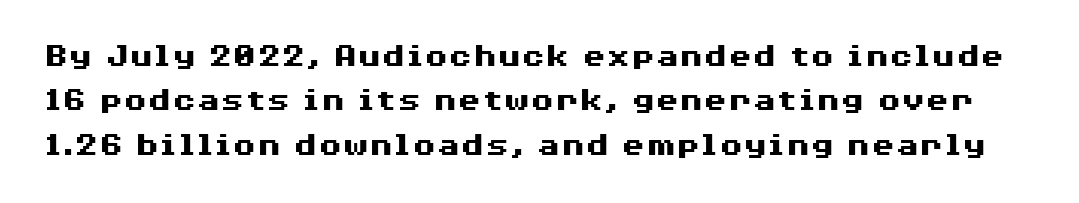
Q: Is the text bold? A: Yes.
Q: Is the text italic (slanted)? A: No, it is upright.
Q: Is the typeface a serif or a sans-serif typeface? A: Sans-serif.
Q: Is the text underlined? A: No.
Q: Is the spacing between letters normal or unusually wide? A: Normal.
Q: Is the spacing between lines tight, normal or loose? A: Normal.
Q: Width (condensed, normal, or wide)? A: Wide.
Q: Stroke contrast? A: Medium.
Q: x-height? A: Medium.
Q: Monospaced? A: No.
